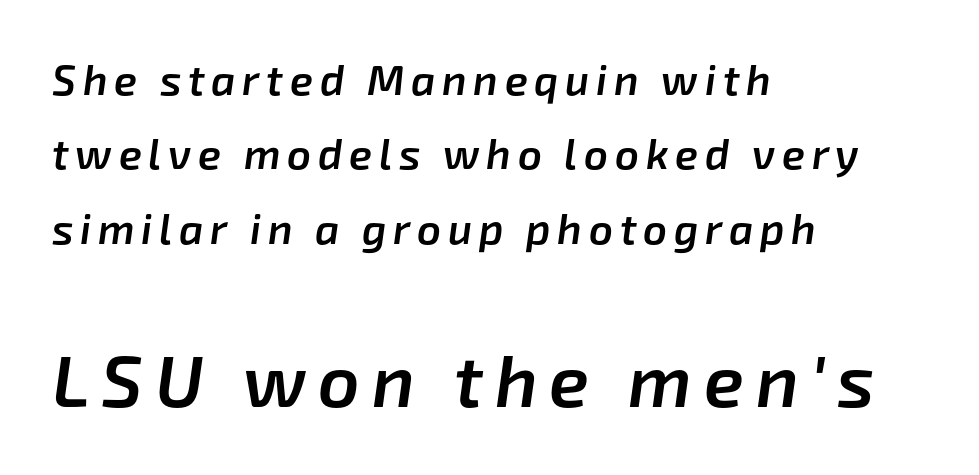
{"italic": "yes", "lean": "right", "slant_degrees": 8, "bold": "semi", "weight": "semibold", "width": "normal", "stroke_contrast": "low", "x_height": "medium", "monospaced": "no", "underline": "no", "align": "left", "line_spacing_ratio": 1.77, "larger_block": "second", "size_ratio": 1.74, "glyph_px": 73}
